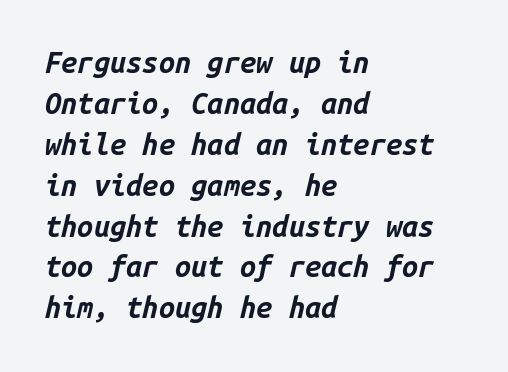
{"italic": "yes", "lean": "right", "slant_degrees": 14, "bold": "yes", "weight": "bold", "width": "normal", "stroke_contrast": "low", "x_height": "medium", "monospaced": "yes", "underline": "no", "align": "left", "line_spacing": "normal", "line_spacing_ratio": 1.41, "letter_spacing": "normal", "letter_spacing_em": 0.0, "glyph_px": 29}
